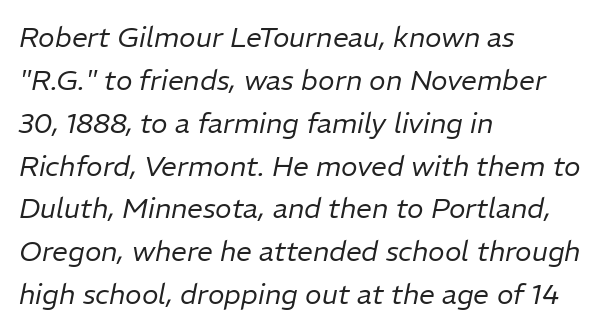
Q: Is the text bold? A: No.
Q: Is the text italic (slanted)? A: Yes, it leans right by about 11 degrees.
Q: Is the text underlined? A: No.
Q: How is the paragraph aligned? A: Left-aligned.
Q: Is the spacing between letters normal or unusually wide? A: Normal.
Q: Is the spacing between lines tight, normal or loose? A: Normal.
Q: Width (condensed, normal, or wide)? A: Normal.
Q: Stroke contrast? A: Low.
Q: x-height? A: Medium.
Q: Monospaced? A: No.
